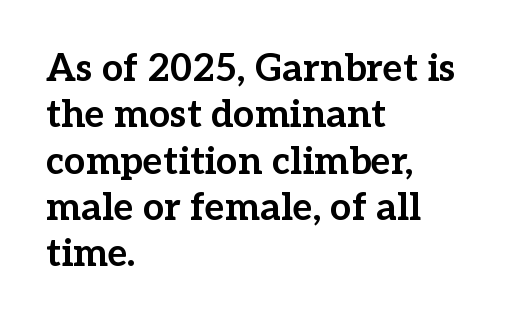
The image shows 38 px bold serif type, upright; set left-aligned, line spacing 1.22x, normal letter spacing, not underlined; low stroke contrast and a medium x-height.
